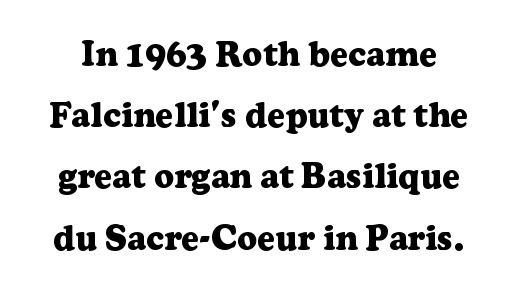
The passage is arranged like a title page — every line centered. Chunky letters — that's bold for sure. You could not count columns in this text — the font is proportionally spaced. In terms of posture, this sample is upright. The area under the type is left untouched. Nobody touched the tracking dial on this one.
